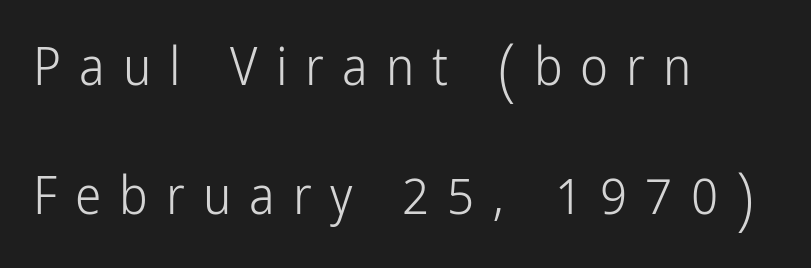
Q: Is the text bold? A: No.
Q: Is the text italic (slanted)? A: No, it is upright.
Q: Is the typeface a serif or a sans-serif typeface? A: Sans-serif.
Q: Is the text underlined? A: No.
Q: How is the paragraph aligned? A: Left-aligned.
Q: Is the spacing between letters normal or unusually wide? A: Unusually wide.
Q: Is the spacing between lines tight, normal or loose? A: Loose.
Q: Width (condensed, normal, or wide)? A: Condensed.
Q: Stroke contrast? A: Low.
Q: x-height? A: Medium.
Q: Monospaced? A: No.
